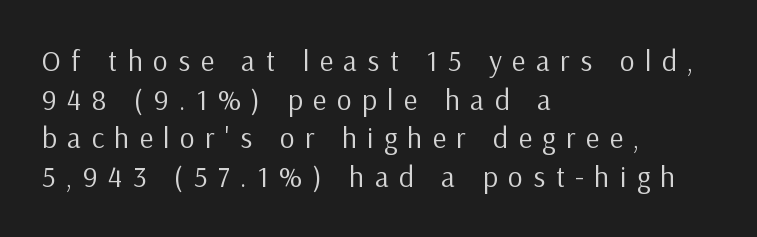
Q: Is the text bold? A: No.
Q: Is the text italic (slanted)? A: No, it is upright.
Q: Is the typeface a serif or a sans-serif typeface? A: Sans-serif.
Q: Is the text underlined? A: No.
Q: How is the paragraph aligned? A: Left-aligned.
Q: Is the spacing between letters normal or unusually wide? A: Unusually wide.
Q: Is the spacing between lines tight, normal or loose? A: Normal.
Q: Width (condensed, normal, or wide)? A: Normal.
Q: Stroke contrast? A: Low.
Q: x-height? A: Medium.
Q: Monospaced? A: No.
